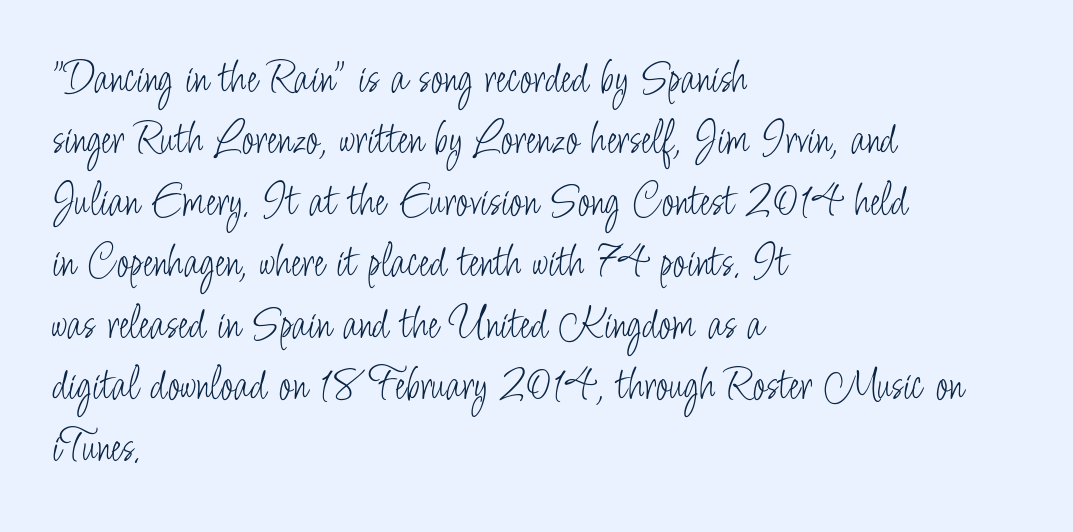
{"serif": "no", "bold": "no", "weight": "light", "width": "condensed", "stroke_contrast": "low", "x_height": "small", "monospaced": "no", "underline": "no", "align": "left", "line_spacing": "normal", "line_spacing_ratio": 1.28, "letter_spacing": "normal", "letter_spacing_em": 0.0, "glyph_px": 48}
